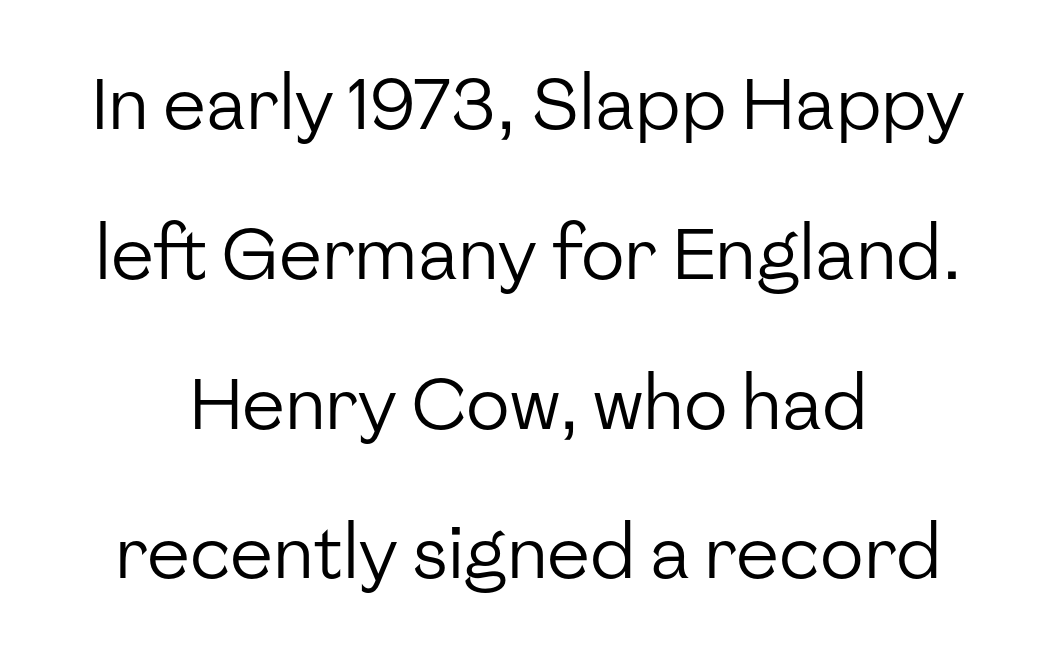
Typeset on center — no edge is straight. Italic: no, the glyphs are upright roman. Regarding serifs, this sample does without them. Words appear dense and cohesive because spacing is normal. Spacing verdict: proportional, widths tailored to each character. The area under the type is left untouched.
